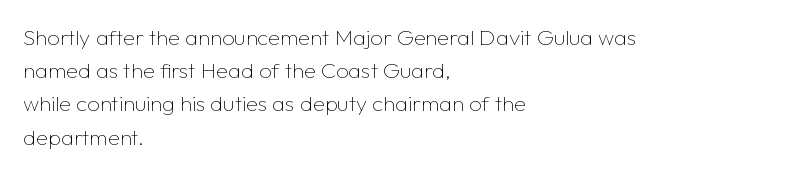
The image shows 22 px text type, upright; set left-aligned, normal line spacing (1.51x), normal letter spacing, not underlined.
